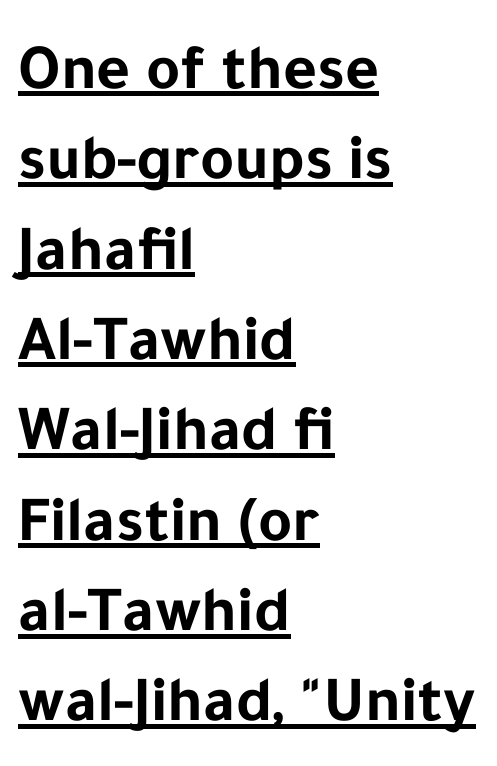
Q: Is the text bold? A: Yes.
Q: Is the text italic (slanted)? A: No, it is upright.
Q: Is the typeface a serif or a sans-serif typeface? A: Sans-serif.
Q: Is the text underlined? A: Yes.
Q: How is the paragraph aligned? A: Left-aligned.
Q: Is the spacing between letters normal or unusually wide? A: Normal.
Q: Is the spacing between lines tight, normal or loose? A: Normal.
Q: Width (condensed, normal, or wide)? A: Normal.
Q: Stroke contrast? A: Low.
Q: x-height? A: Medium.
Q: Monospaced? A: No.
